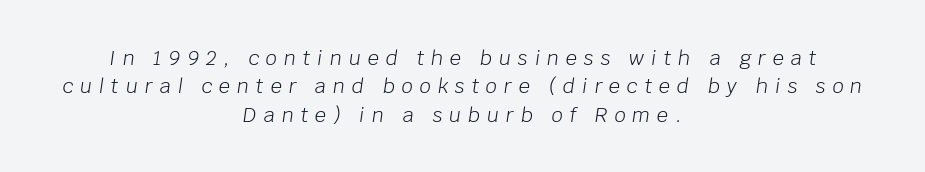
The image shows 20 px text type, italic (leaning right); set centered, normal line spacing (1.42x), unusually wide letter spacing (+0.34 em), not underlined.
